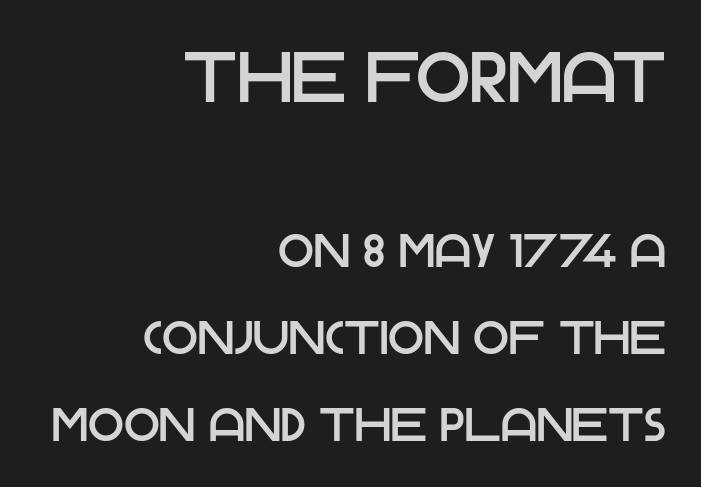
The font family rendered here belongs to the sans-serif group. Block one is the big one; block two sits smaller underneath. The text block is weighted toward the right margin, trailing off unevenly leftward. Is this a fixed-width face? No — the glyphs have proportional, varying widths. Descenders are the only things crossing below the line. The passage shown has conventional tracking throughout.
